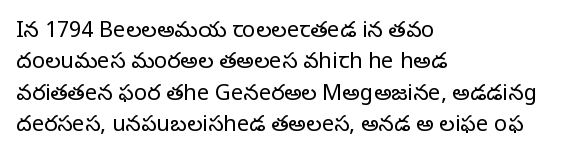
The image shows 22 px text type, upright; set left-aligned, normal line spacing (1.43x), normal letter spacing, not underlined.
